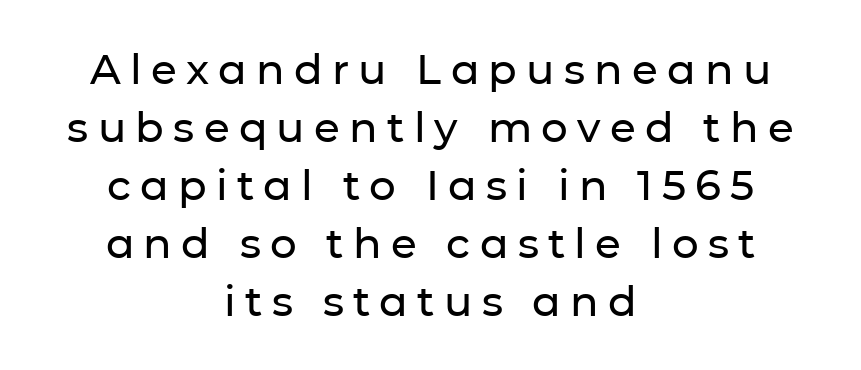
{"serif": "no", "italic": "no", "width": "normal", "stroke_contrast": "low", "x_height": "medium", "monospaced": "no", "underline": "no", "align": "center", "line_spacing": "normal", "line_spacing_ratio": 1.38, "letter_spacing": "wide", "letter_spacing_em": 0.22, "glyph_px": 42}
